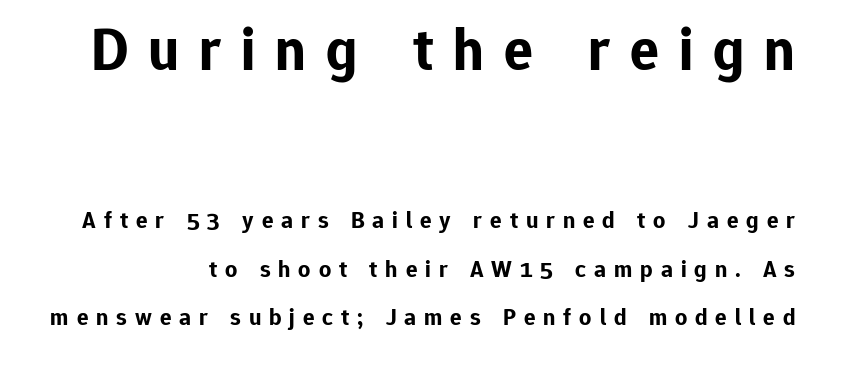
{"serif": "no", "italic": "no", "bold": "yes", "weight": "bold", "width": "normal", "stroke_contrast": "low", "x_height": "medium", "monospaced": "no", "underline": "no", "align": "right", "line_spacing": "loose", "line_spacing_ratio": 2.03, "letter_spacing": "wide", "letter_spacing_em": 0.33, "larger_block": "first", "size_ratio": 2.5, "glyph_px": 60}
